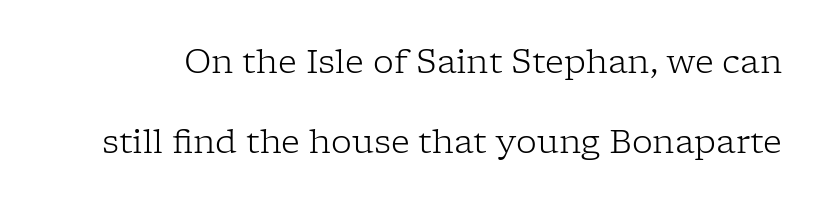
The image shows 33 px light serif type, upright; set loose line spacing (2.42x), normal letter spacing, not underlined; low stroke contrast and a medium x-height.
